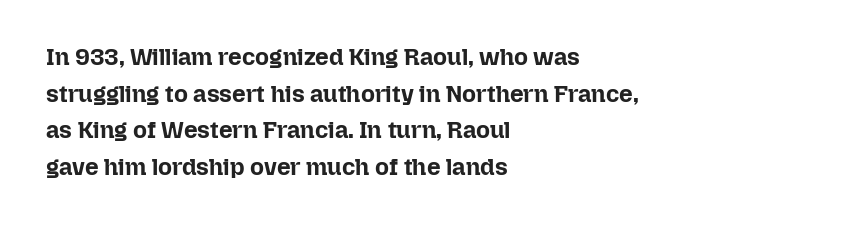
A typesetter would call this zero additional tracking. The letters stand upright; this is a roman face. Regular leading. The passage is arranged the way most books set body copy — flush left. Rule under the text: the space is simply empty. Strokes here are thick enough to call this a true bold.
